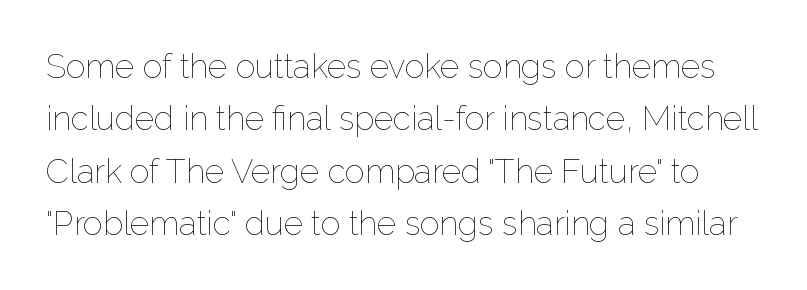
{"italic": "no", "bold": "no", "weight": "thin", "width": "normal", "stroke_contrast": "low", "x_height": "medium", "monospaced": "no", "underline": "no", "line_spacing": "normal", "line_spacing_ratio": 1.59, "letter_spacing": "normal", "letter_spacing_em": 0.0, "glyph_px": 33}
